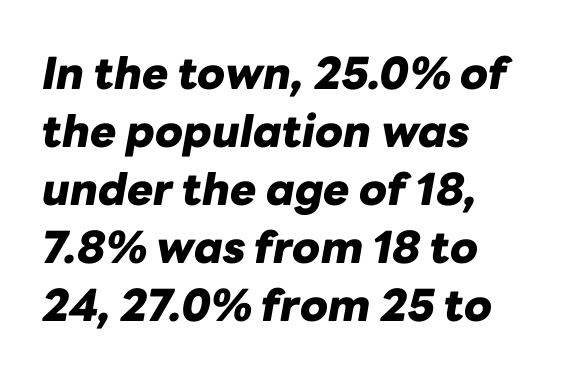
The zone under the glyphs is completely vacant. Leading: standard. Every row of glyphs begins at an identical x-position on the left. These lines carry a lot of weight — the face is fully bold. The text carries the slant typical of an italic or oblique font.
